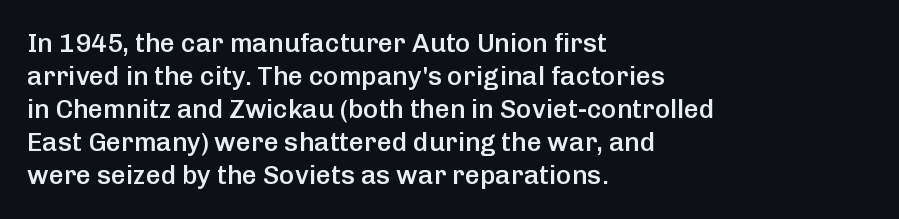
Q: Is the text bold? A: Semi-bold.
Q: Is the text italic (slanted)? A: No, it is upright.
Q: Is the text underlined? A: No.
Q: How is the paragraph aligned? A: Left-aligned.
Q: Is the spacing between letters normal or unusually wide? A: Normal.
Q: Is the spacing between lines tight, normal or loose? A: Normal.
